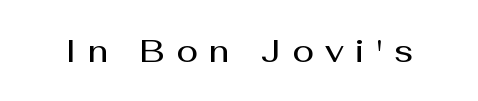
Q: Is the text bold? A: Semi-bold.
Q: Is the text italic (slanted)? A: No, it is upright.
Q: Is the typeface a serif or a sans-serif typeface? A: Sans-serif.
Q: Is the text underlined? A: No.
Q: Is the spacing between letters normal or unusually wide? A: Unusually wide.
Q: Width (condensed, normal, or wide)? A: Normal.
Q: Stroke contrast? A: Medium.
Q: x-height? A: Medium.
Q: Monospaced? A: No.
